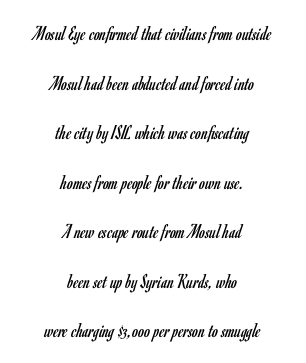
The passage shown is not bold in any degree. Compared with typical body copy, the letter spacing here is the same. Does the copy run flush right? No — it is centered line by line.
